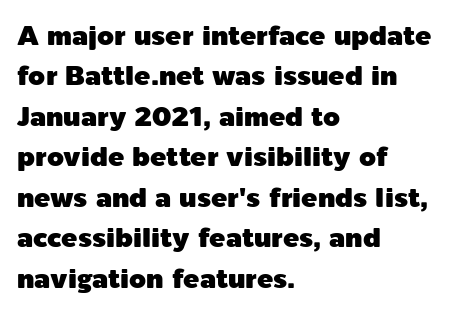
The image shows 27 px text type, upright; set left-aligned, normal line spacing (1.5x), normal letter spacing, not underlined.
